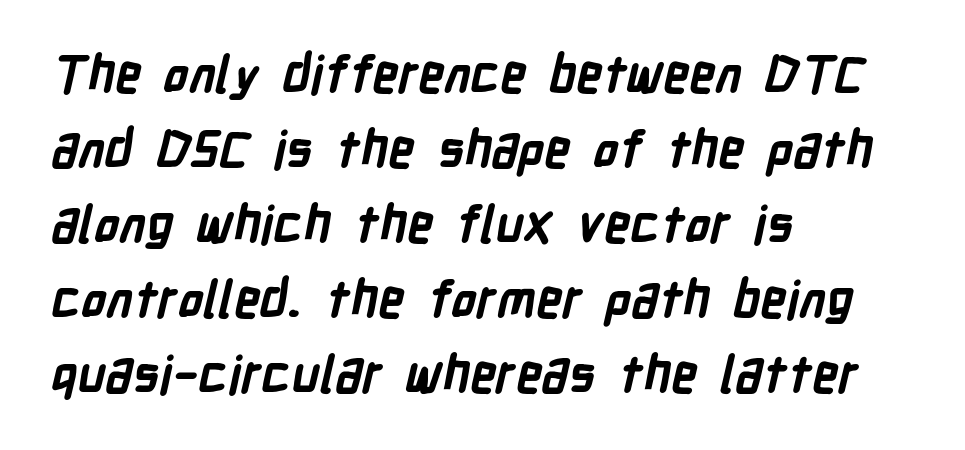
The image shows 51 px bold, condensed sans-serif type; set left-aligned, normal line spacing (1.47x), normal letter spacing, not underlined; low stroke contrast and a medium x-height.
